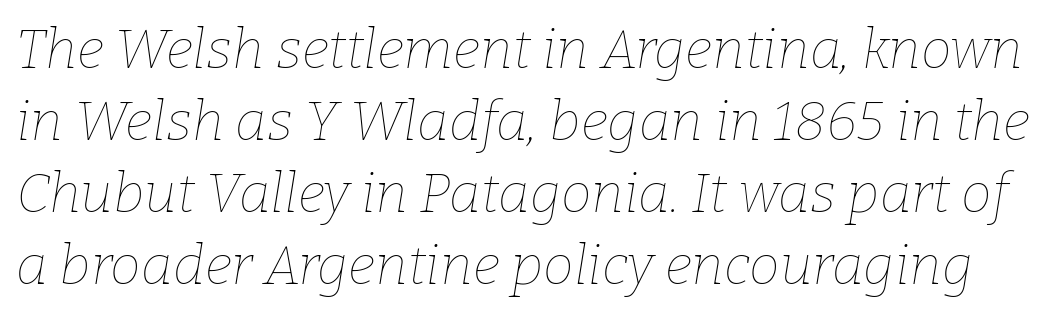
Q: Is the text bold? A: No.
Q: Is the text italic (slanted)? A: Yes, it leans right by about 9 degrees.
Q: Is the text underlined? A: No.
Q: Is the spacing between letters normal or unusually wide? A: Normal.
Q: Is the spacing between lines tight, normal or loose? A: Normal.
Q: Width (condensed, normal, or wide)? A: Normal.
Q: Stroke contrast? A: Low.
Q: x-height? A: Medium.
Q: Monospaced? A: No.
